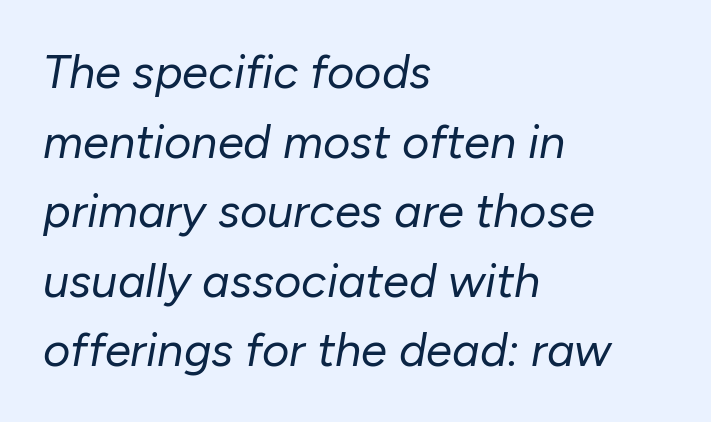
{"italic": "yes", "lean": "right", "slant_degrees": 10, "bold": "no", "weight": "regular", "width": "normal", "stroke_contrast": "low", "x_height": "medium", "monospaced": "no", "underline": "no", "align": "left", "line_spacing": "normal", "line_spacing_ratio": 1.48, "letter_spacing": "normal", "letter_spacing_em": 0.0, "glyph_px": 47}
